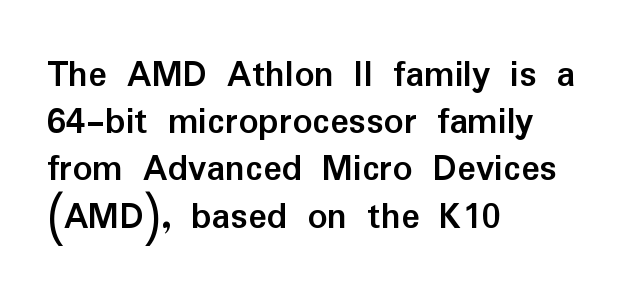
No feet cap the strokes, marking this as sans-serif type. Character widths vary here, with narrow letters taking less room than wide ones. Teacher's note: observe the even left margin — that is flush-left alignment. Ascenders rise straight up at ninety degrees. Tracking here is standard; glyphs follow each other at the usual distance.
